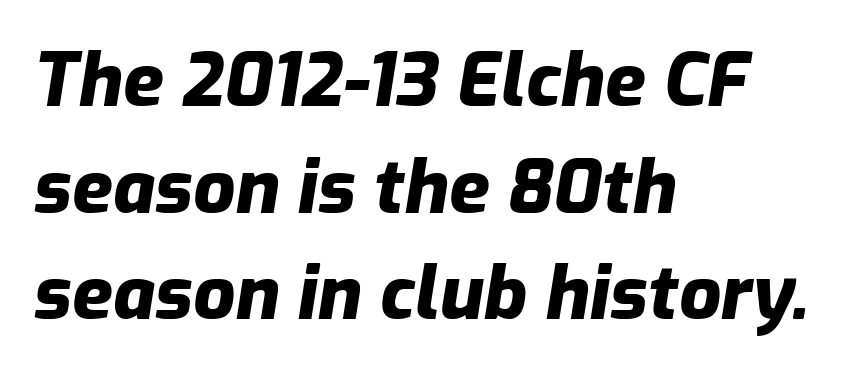
The image shows 74 px heavy type, italic (leaning right); set left-aligned, normal line spacing (1.44x), normal letter spacing, not underlined; low stroke contrast and a medium x-height.
